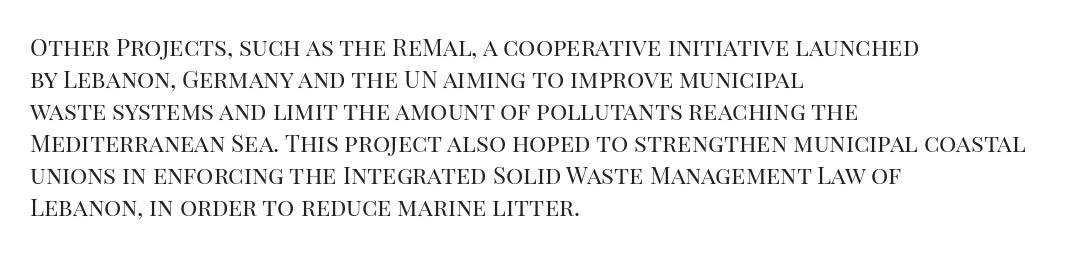
The image shows 24 px text type, upright; set left-aligned, normal line spacing (1.33x), normal letter spacing, not underlined.
